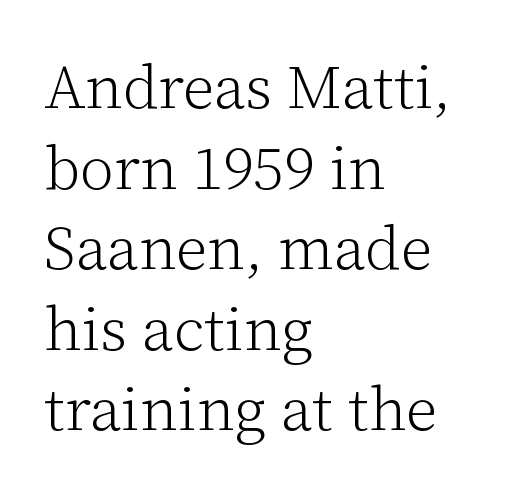
Compared with typical body copy, the letter spacing here is the same. The cut favours lightness, reaching ordinary text weight at its darkest. Note the varied advance widths — an 'i' is clearly narrower than an 'm'. The letters stand straight up with perfectly vertical stems. This rendering features lettering with no underline. A serif font was chosen for this passage.
